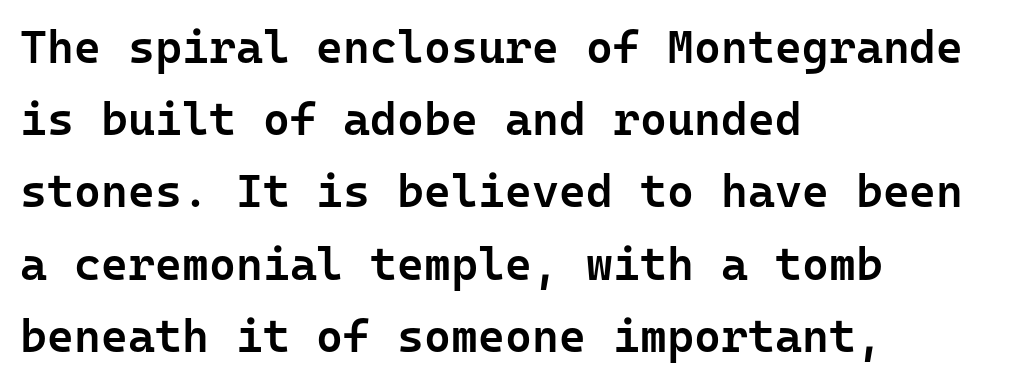
Line starts are locked; line ends wander. This is the regular roman posture of the typeface. In terms of weight, the rendering is demibold, just under bold. Regarding leading, the lines here are spaced in the standard way. Here the designer chose a console-style face with uniform glyph widths. Rule under the text: the space is simply empty.
